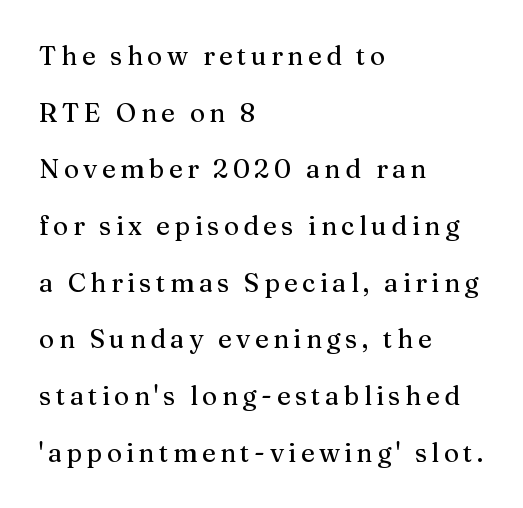
Vertical spacing — loose. A classic flush-left, rag-right setting is used for this passage. This is roman type, the default non-slanted kind. Words float on clear page, feet unadorned.
